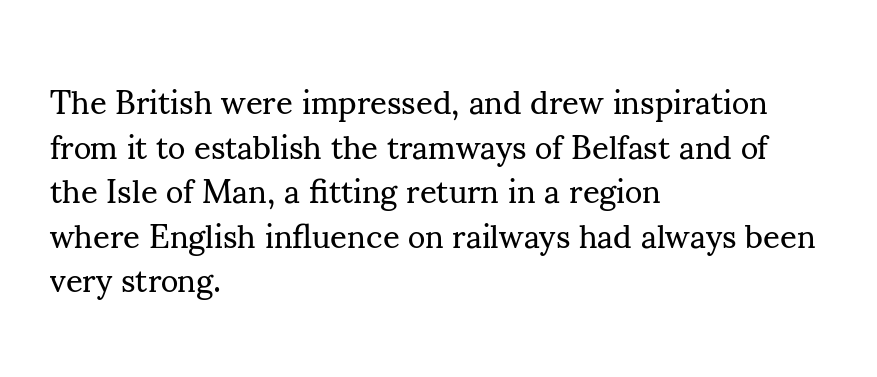
Q: Is the text bold? A: No.
Q: Is the text italic (slanted)? A: No, it is upright.
Q: Is the typeface a serif or a sans-serif typeface? A: Serif.
Q: Is the text underlined? A: No.
Q: How is the paragraph aligned? A: Left-aligned.
Q: Is the spacing between letters normal or unusually wide? A: Normal.
Q: Is the spacing between lines tight, normal or loose? A: Normal.
Q: Width (condensed, normal, or wide)? A: Normal.
Q: Stroke contrast? A: Medium.
Q: x-height? A: Small.
Q: Monospaced? A: No.
